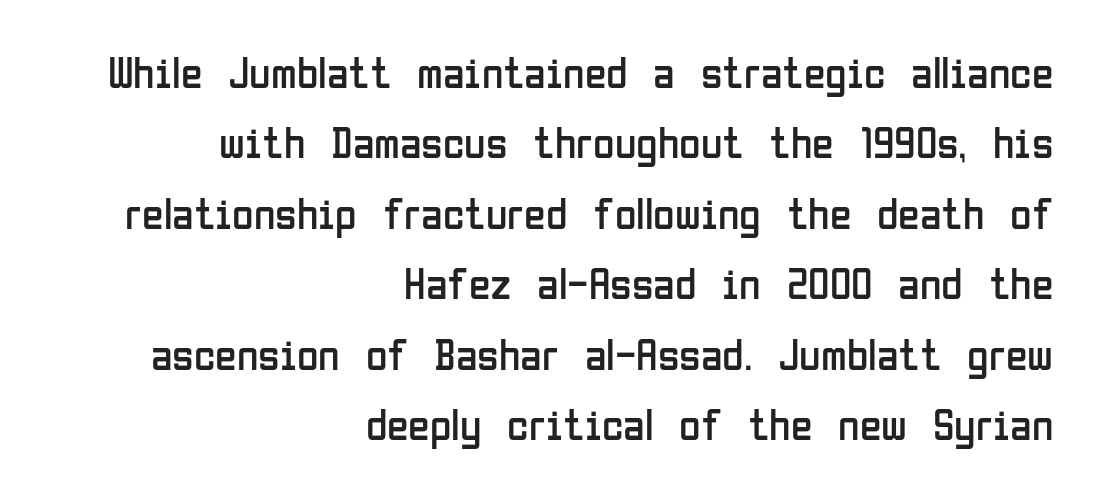
{"serif": "no", "italic": "no", "bold": "no", "weight": "regular", "width": "condensed", "stroke_contrast": "low", "x_height": "medium", "monospaced": "no", "underline": "no", "align": "right", "line_spacing": "normal", "line_spacing_ratio": 1.6, "letter_spacing": "normal", "letter_spacing_em": 0.0, "glyph_px": 44}
